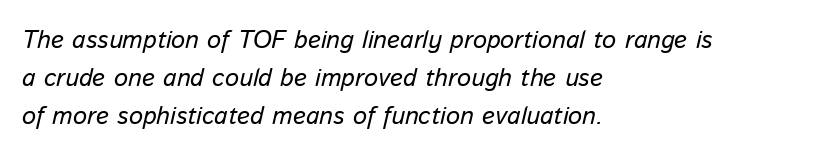
{"italic": "yes", "lean": "right", "slant_degrees": 13, "bold": "no", "underline": "no", "align": "left", "line_spacing": "normal", "line_spacing_ratio": 1.53, "letter_spacing": "normal", "letter_spacing_em": 0.0, "glyph_px": 25}
